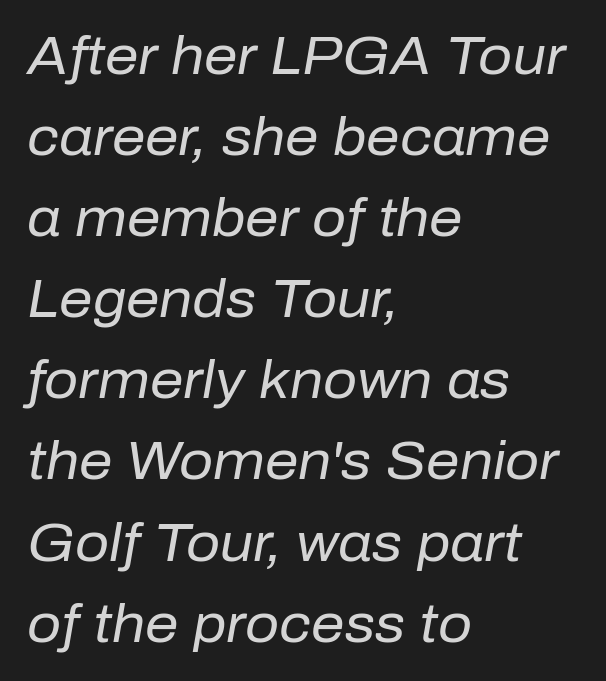
Summary of vertical rhythm: regular, with standard interline spacing. Counters stay open thanks to moderate or lighter strokes. Short and long lines alike share a common starting point at left. Proportional: the letters do not fall into vertical columns.
